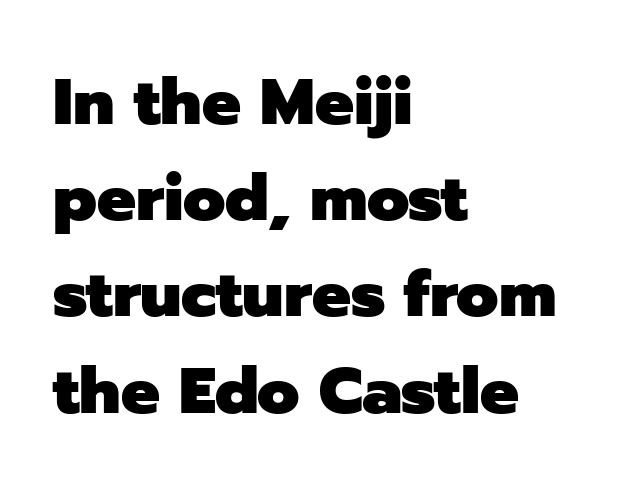
Q: Is the text bold? A: Yes.
Q: Is the text italic (slanted)? A: No, it is upright.
Q: Is the typeface a serif or a sans-serif typeface? A: Sans-serif.
Q: Is the text underlined? A: No.
Q: How is the paragraph aligned? A: Left-aligned.
Q: Is the spacing between letters normal or unusually wide? A: Normal.
Q: Is the spacing between lines tight, normal or loose? A: Normal.
Q: Width (condensed, normal, or wide)? A: Normal.
Q: Stroke contrast? A: Low.
Q: x-height? A: Medium.
Q: Monospaced? A: No.
